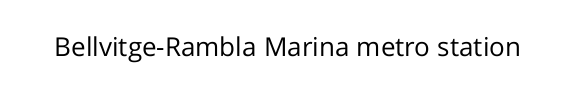
{"italic": "no", "bold": "no", "underline": "no", "letter_spacing": "normal", "letter_spacing_em": 0.0, "glyph_px": 26}
